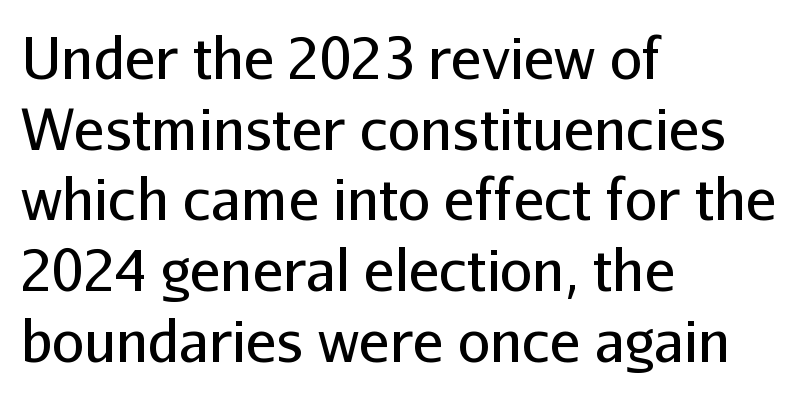
{"serif": "no", "italic": "no", "bold": "no", "weight": "regular", "width": "normal", "stroke_contrast": "low", "x_height": "medium", "monospaced": "no", "underline": "no", "align": "left", "line_spacing_ratio": 1.24, "letter_spacing": "normal", "letter_spacing_em": 0.0, "glyph_px": 57}
